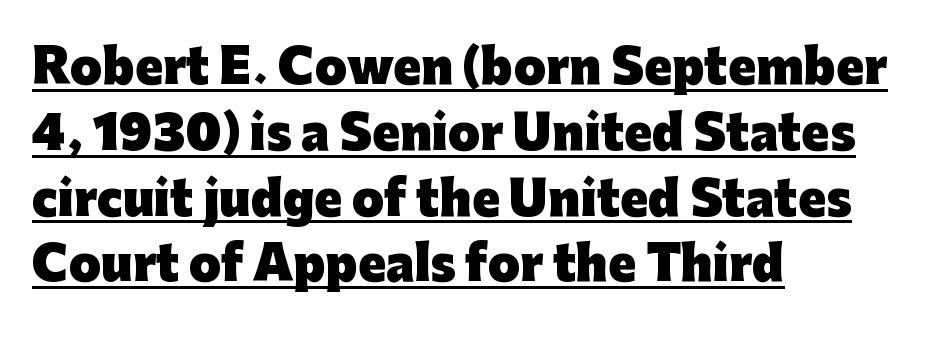
The designer went with a sans here, leaving each stem footless. Horizontally, the lines are justified to the leading edge only. The vertical gap from one line to the next is medium. No extra tracking has been applied to these lines. This sample has the flowing, uneven cadence of proportional lettering. Glance below the letters and you will spot a drawn line.
